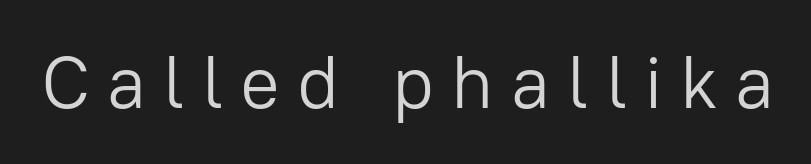
{"serif": "no", "italic": "no", "bold": "no", "weight": "light", "width": "normal", "stroke_contrast": "low", "x_height": "medium", "monospaced": "no", "underline": "no", "letter_spacing": "wide", "letter_spacing_em": 0.23, "glyph_px": 74}
